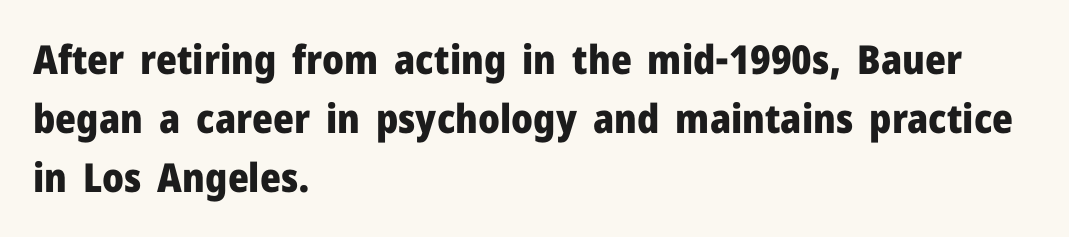
Q: Is the text bold? A: Yes.
Q: Is the text italic (slanted)? A: No, it is upright.
Q: Is the typeface a serif or a sans-serif typeface? A: Sans-serif.
Q: Is the text underlined? A: No.
Q: How is the paragraph aligned? A: Left-aligned.
Q: Is the spacing between letters normal or unusually wide? A: Normal.
Q: Is the spacing between lines tight, normal or loose? A: Normal.
Q: Width (condensed, normal, or wide)? A: Normal.
Q: Stroke contrast? A: Low.
Q: x-height? A: Medium.
Q: Monospaced? A: No.
